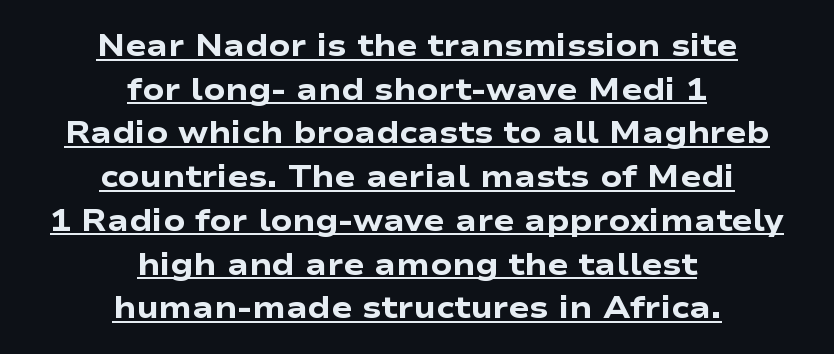
{"serif": "no", "italic": "no", "bold": "yes", "weight": "heavy", "width": "wide", "stroke_contrast": "low", "x_height": "medium", "monospaced": "no", "underline": "yes", "align": "center", "line_spacing": "normal", "line_spacing_ratio": 1.41, "letter_spacing": "normal", "letter_spacing_em": 0.0, "glyph_px": 31}
